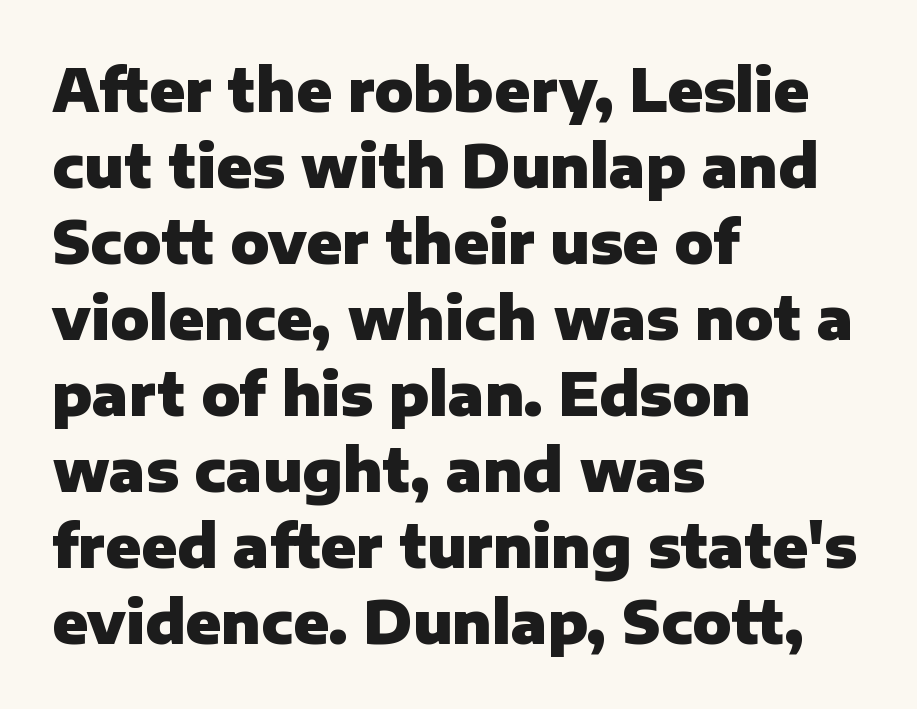
The image shows 58 px heavy sans-serif type, upright; set left-aligned, normal line spacing (1.31x), normal letter spacing, not underlined; low stroke contrast and a medium x-height.
